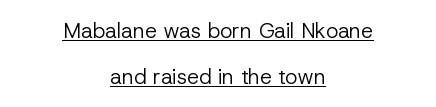
{"italic": "no", "bold": "no", "underline": "yes", "align": "center", "line_spacing": "loose", "line_spacing_ratio": 2.18, "letter_spacing": "normal", "letter_spacing_em": 0.0, "glyph_px": 21}
